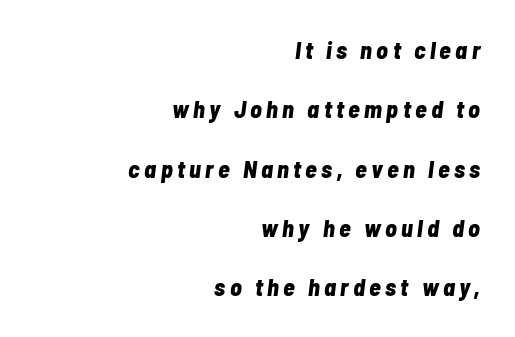
{"italic": "yes", "lean": "right", "slant_degrees": 7, "bold": "yes", "underline": "no", "align": "right", "line_spacing": "loose", "line_spacing_ratio": 2.47, "glyph_px": 24}
